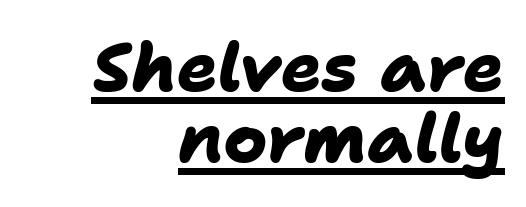
The image shows 67 px heavy sans-serif type; set right-aligned, tight line spacing (1.06x), normal letter spacing, underlined; low stroke contrast and a medium x-height.
